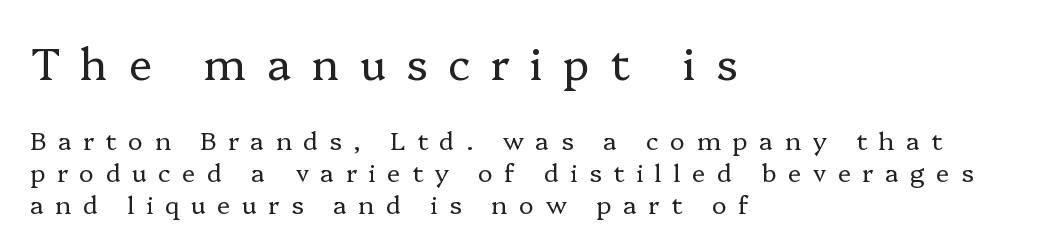
Q: Is the text bold? A: No.
Q: Is the text italic (slanted)? A: No, it is upright.
Q: Is the typeface a serif or a sans-serif typeface? A: Serif.
Q: Is the text underlined? A: No.
Q: How is the paragraph aligned? A: Left-aligned.
Q: Is the spacing between letters normal or unusually wide? A: Unusually wide.
Q: Is the spacing between lines tight, normal or loose? A: Normal.
Q: Which block of text is set in a larger size, the first (top) or the second (bottom)? A: The first (top) one.
Q: Width (condensed, normal, or wide)? A: Normal.
Q: Stroke contrast? A: Low.
Q: x-height? A: Medium.
Q: Monospaced? A: No.
